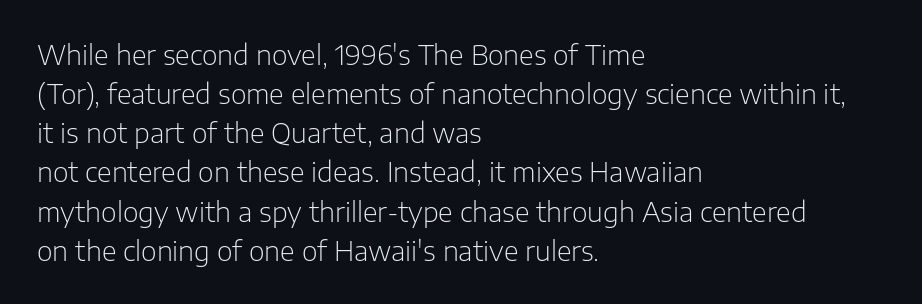
{"italic": "no", "bold": "no", "underline": "no", "align": "left", "line_spacing": "normal", "line_spacing_ratio": 1.45, "letter_spacing": "normal", "letter_spacing_em": 0.0, "glyph_px": 27}
